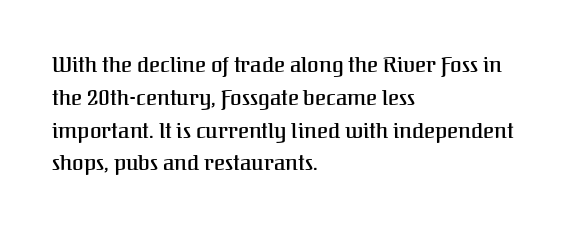
Q: Is the text italic (slanted)? A: No, it is upright.
Q: Is the text underlined? A: No.
Q: How is the paragraph aligned? A: Left-aligned.
Q: Is the spacing between letters normal or unusually wide? A: Normal.
Q: Is the spacing between lines tight, normal or loose? A: Normal.
